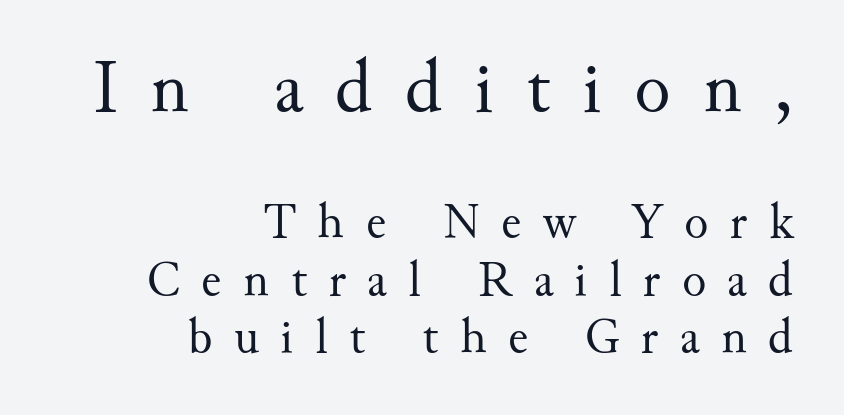
Q: Is the text bold? A: No.
Q: Is the text italic (slanted)? A: No, it is upright.
Q: Is the typeface a serif or a sans-serif typeface? A: Serif.
Q: Is the text underlined? A: No.
Q: How is the paragraph aligned? A: Right-aligned.
Q: Is the spacing between letters normal or unusually wide? A: Unusually wide.
Q: Is the spacing between lines tight, normal or loose? A: Tight.
Q: Which block of text is set in a larger size, the first (top) or the second (bottom)? A: The first (top) one.
Q: Width (condensed, normal, or wide)? A: Normal.
Q: Stroke contrast? A: Medium.
Q: x-height? A: Small.
Q: Monospaced? A: No.
